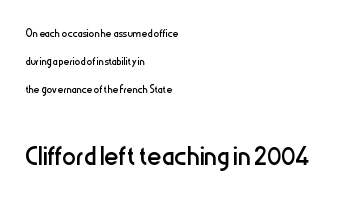
The image shows 35 px regular-weight, condensed sans-serif type, upright; set left-aligned, loose line spacing (1.99x), normal letter spacing, not underlined; the second (bottom) block is 2.5x larger; low stroke contrast and a medium x-height.
